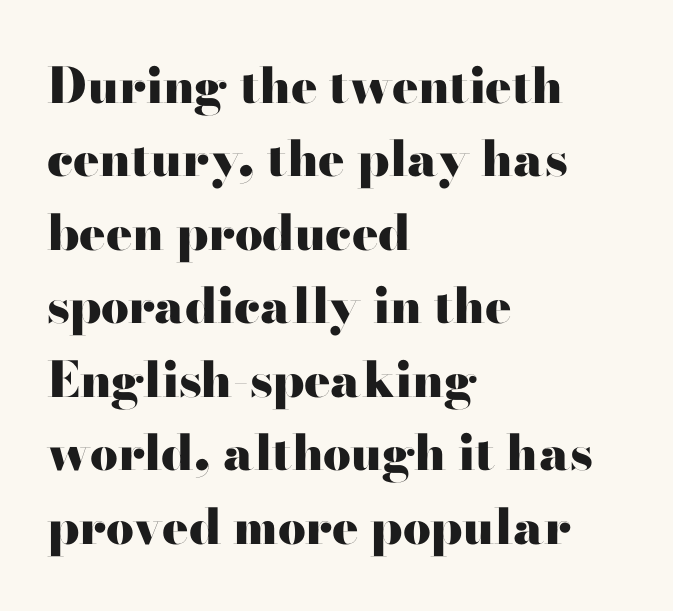
Q: Is the text bold? A: Yes.
Q: Is the text italic (slanted)? A: No, it is upright.
Q: Is the typeface a serif or a sans-serif typeface? A: Serif.
Q: Is the text underlined? A: No.
Q: How is the paragraph aligned? A: Left-aligned.
Q: Is the spacing between letters normal or unusually wide? A: Normal.
Q: Is the spacing between lines tight, normal or loose? A: Normal.
Q: Width (condensed, normal, or wide)? A: Wide.
Q: Stroke contrast? A: High.
Q: x-height? A: Small.
Q: Monospaced? A: No.
